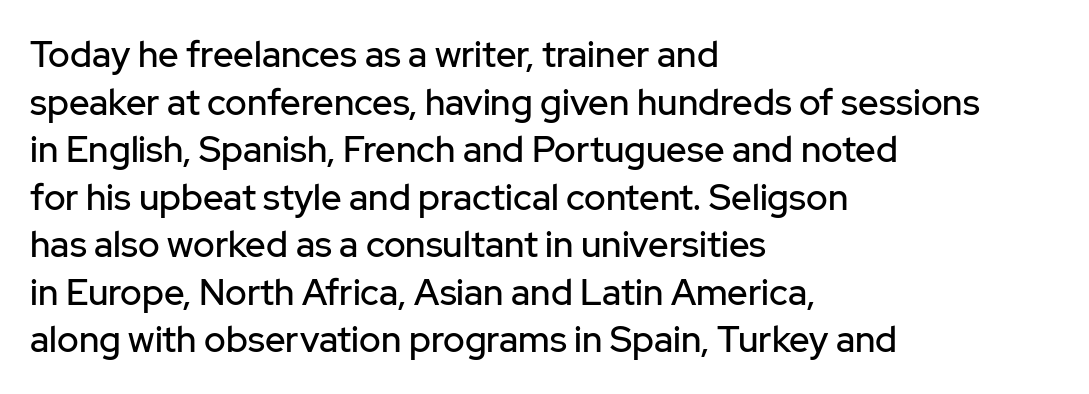
The compositor pushed each line to the left boundary. Decoration check: the copy has no underline. Characters follow at the spacing the type designer built in. A typesetter would mark this as roman, not italic. Notice how descenders clear the ascenders below comfortably — that's standard leading.
